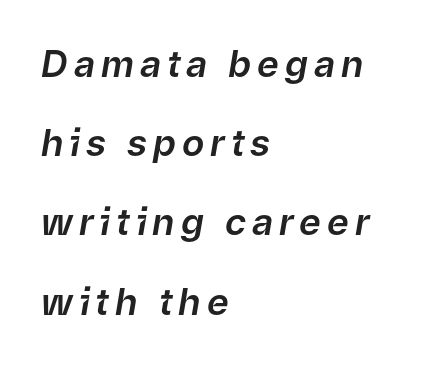
Q: Is the text italic (slanted)? A: Yes, it leans right by about 9 degrees.
Q: Is the text underlined? A: No.
Q: How is the paragraph aligned? A: Left-aligned.
Q: Is the spacing between lines tight, normal or loose? A: Loose.
Q: Width (condensed, normal, or wide)? A: Normal.
Q: Stroke contrast? A: Low.
Q: x-height? A: Medium.
Q: Monospaced? A: No.
